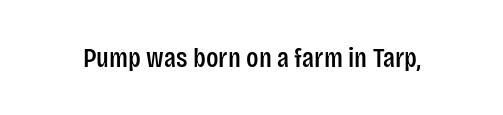
I'd call this a sans setting — the letters go barefoot. The space directly below the letters is spotless. Spacing verdict: proportional, widths tailored to each character. Do the letters lean? They stand straight.
